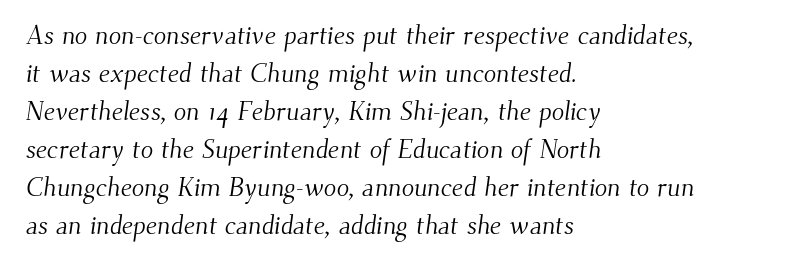
The image shows 26 px text type; set left-aligned, normal line spacing (1.46x), normal letter spacing, not underlined.
